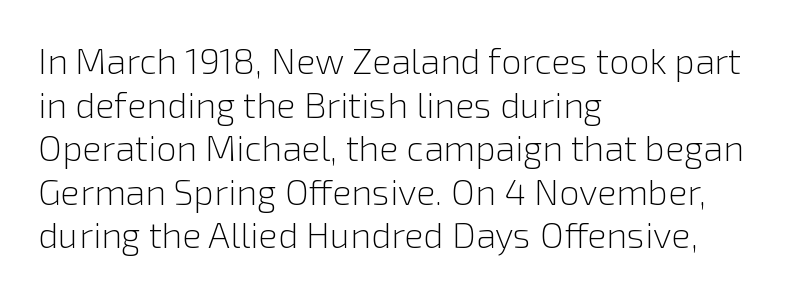
Short note: letters normally spaced. Spacing verdict: proportional, widths tailored to each character. Check under the words: just untouched page. The typesetter chose a ragged-right arrangement here. Look at the bottom of the vertical strokes: they stop flat, with no serifs. Bold? No — there's no thickening of the strokes.
